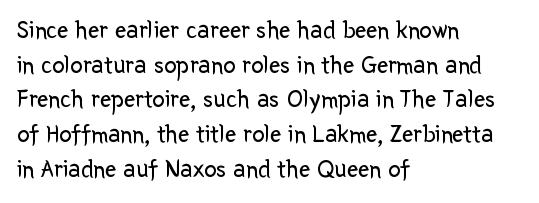
The image shows 25 px text type, upright; set left-aligned, normal line spacing (1.39x), normal letter spacing, not underlined.
